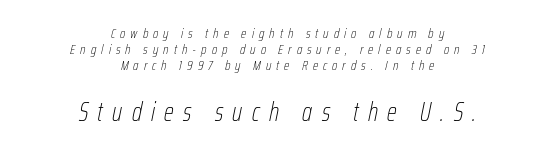
Q: Is the text bold? A: No.
Q: Is the text italic (slanted)? A: Yes, it leans right by about 12 degrees.
Q: Is the text underlined? A: No.
Q: How is the paragraph aligned? A: Centered.
Q: Is the spacing between letters normal or unusually wide? A: Unusually wide.
Q: Is the spacing between lines tight, normal or loose? A: Tight.
Q: Which block of text is set in a larger size, the first (top) or the second (bottom)? A: The second (bottom) one.
